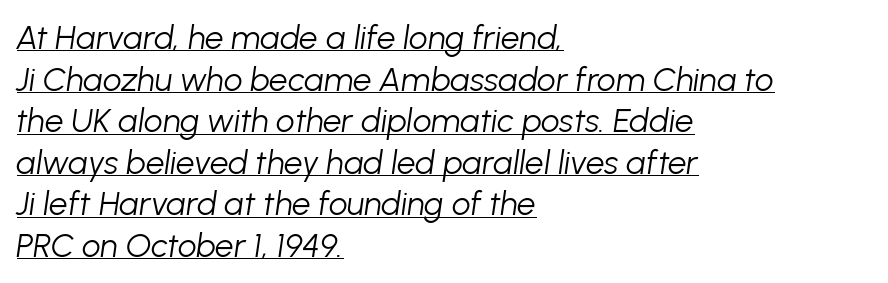
{"italic": "yes", "lean": "right", "slant_degrees": 8, "bold": "no", "weight": "light", "width": "normal", "stroke_contrast": "low", "x_height": "medium", "monospaced": "no", "underline": "yes", "align": "left", "line_spacing": "normal", "line_spacing_ratio": 1.26, "letter_spacing": "normal", "letter_spacing_em": 0.0, "glyph_px": 33}
